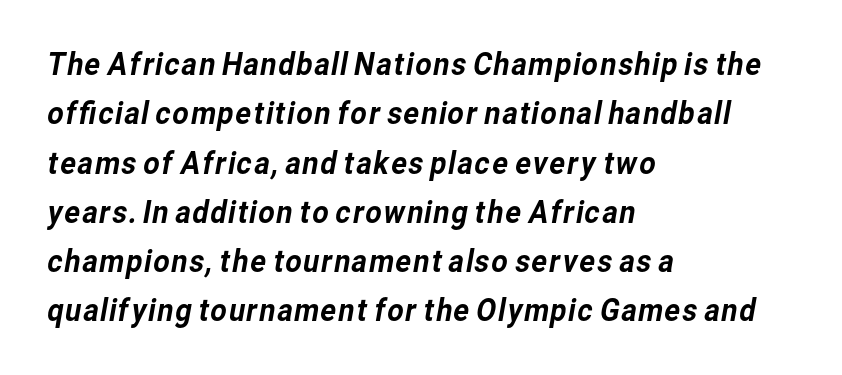
The image shows 32 px sans-serif type; set left-aligned, normal line spacing (1.54x), normal letter spacing, not underlined; low stroke contrast and a medium x-height.
